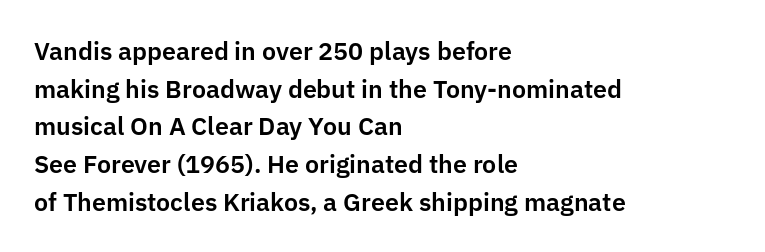
Descender tails drop into unmarked territory. If you drew a ruler down the left edge, every line would touch it. Nope, not italic — everything's standing straight. Successive baselines arrive at the customary interval. Tracking value appears to be zero — textbook default spacing.
